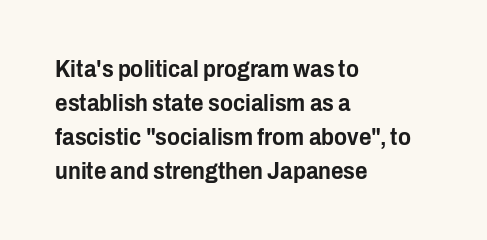
{"italic": "no", "underline": "no", "align": "left", "line_spacing": "normal", "line_spacing_ratio": 1.41, "letter_spacing": "normal", "letter_spacing_em": 0.0, "glyph_px": 24}
